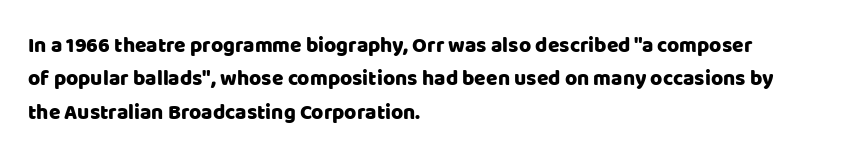
Nobody drew a line under any word here. A student would call this left alignment; a typographer would say flush left, rag right. Rendered with straight, roman letterforms. In terms of leading, this rendering sits right in the middle. Characters follow at the spacing the type designer built in.
